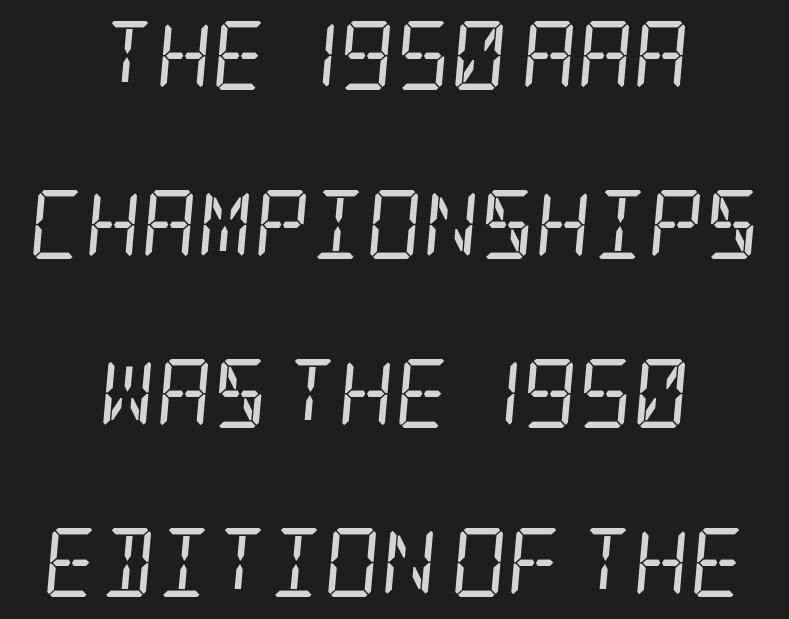
{"serif": "yes", "italic": "yes", "lean": "right", "slant_degrees": 5, "bold": "no", "weight": "regular", "width": "condensed", "stroke_contrast": "low", "x_height": "large", "underline": "no", "align": "center", "line_spacing": "loose", "line_spacing_ratio": 2.45, "letter_spacing": "normal", "letter_spacing_em": 0.0, "glyph_px": 69}
